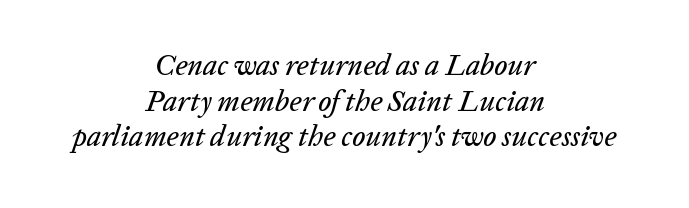
The image shows 29 px text type, italic (leaning right); set centered, line spacing 1.23x, normal letter spacing, not underlined; low stroke contrast and a medium x-height.
